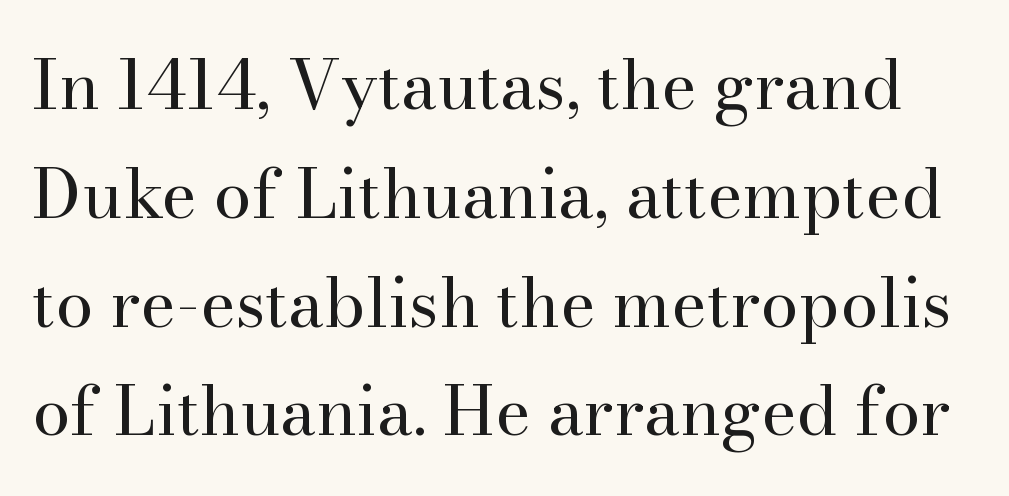
The image shows 68 px regular-weight serif type, upright; set normal line spacing (1.6x), normal letter spacing, not underlined; high stroke contrast and a small x-height.
